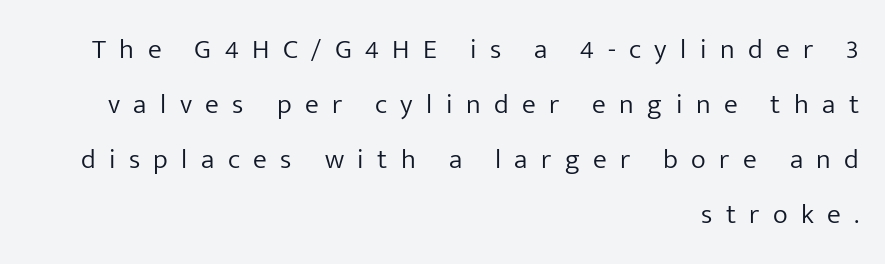
This rendering uses right alignment, leaving the left contour irregular. Nobody drew a line under any word here. Quick note: interline space is abundant. A typesetter would call this heavily tracked-out type. No italicization has been applied; the sample stays upright.
